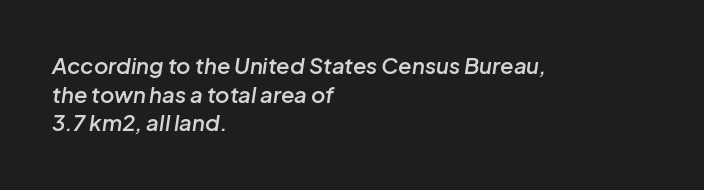
The characters look somewhat weighty, a semibold short of true bold. Characters follow at the spacing the type designer built in. The paragraph has a hard left edge and a soft right edge. Rule under the text: the space is simply empty. The text carries the slant typical of an italic or oblique font.
